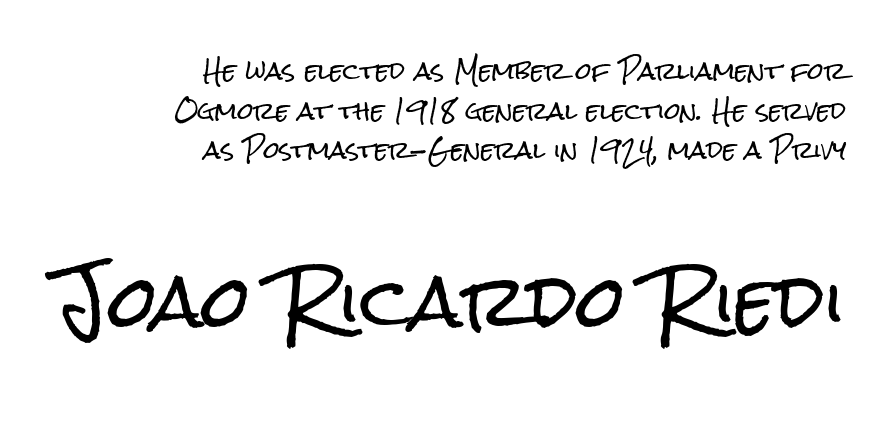
{"serif": "no", "italic": "no", "width": "condensed", "stroke_contrast": "low", "x_height": "medium", "monospaced": "no", "underline": "no", "align": "right", "line_spacing_ratio": 1.72, "letter_spacing": "normal", "letter_spacing_em": 0.0, "larger_block": "second", "size_ratio": 3.04, "glyph_px": 70}
